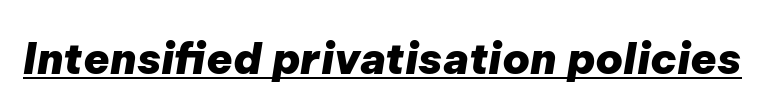
The image shows 43 px heavy type, italic (leaning right); set normal letter spacing, underlined; low stroke contrast and a medium x-height.
